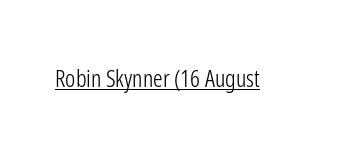
{"italic": "no", "bold": "no", "underline": "yes", "letter_spacing": "normal", "letter_spacing_em": 0.0, "glyph_px": 24}
